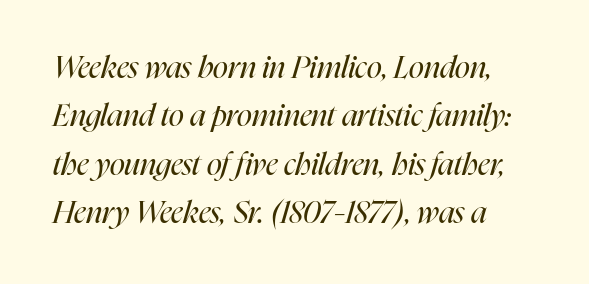
Q: Is the text bold? A: No.
Q: Is the text italic (slanted)? A: Yes, it leans right by about 16 degrees.
Q: Is the text underlined? A: No.
Q: How is the paragraph aligned? A: Left-aligned.
Q: Is the spacing between letters normal or unusually wide? A: Normal.
Q: Is the spacing between lines tight, normal or loose? A: Normal.
Q: Width (condensed, normal, or wide)? A: Condensed.
Q: Stroke contrast? A: High.
Q: x-height? A: Medium.
Q: Monospaced? A: No.
